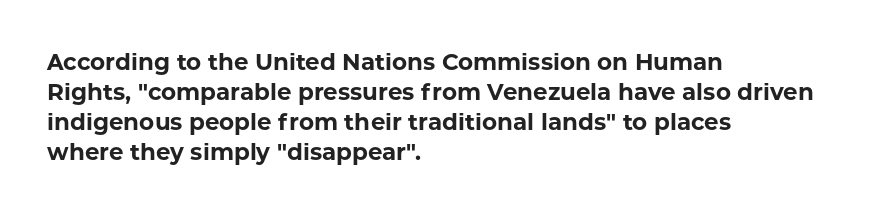
The image shows 23 px bold type, upright; set left-aligned, normal line spacing (1.3x), normal letter spacing, not underlined.
